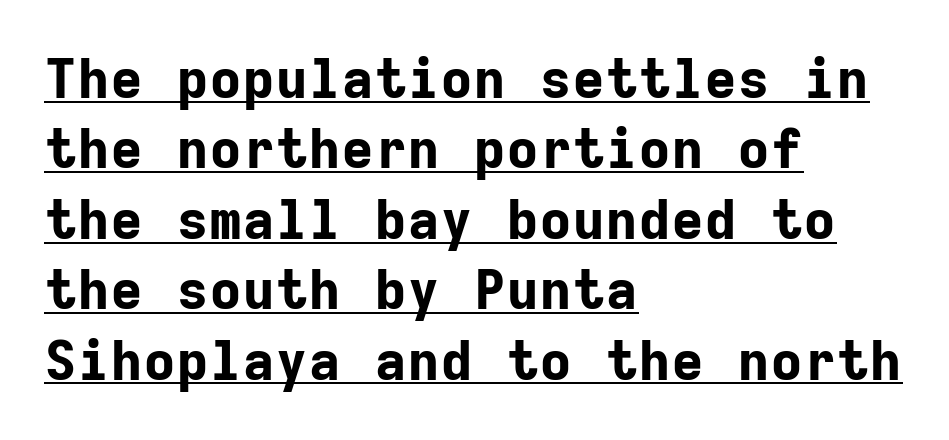
The rendering uses the underline text-decoration. This sample uses an upright cut, with every glyph sitting square on the baseline. Characters follow at the spacing the type designer built in. Compared with typical paragraphs, the rows here are spaced about the same.
